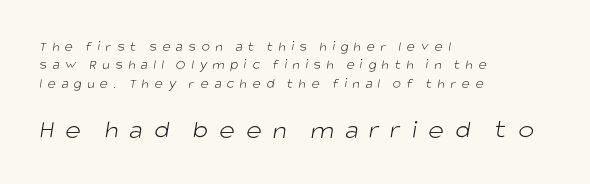
Q: Is the text bold? A: No.
Q: Is the text underlined? A: No.
Q: How is the paragraph aligned? A: Left-aligned.
Q: Is the spacing between letters normal or unusually wide? A: Unusually wide.
Q: Is the spacing between lines tight, normal or loose? A: Normal.
Q: Which block of text is set in a larger size, the first (top) or the second (bottom)? A: The second (bottom) one.
